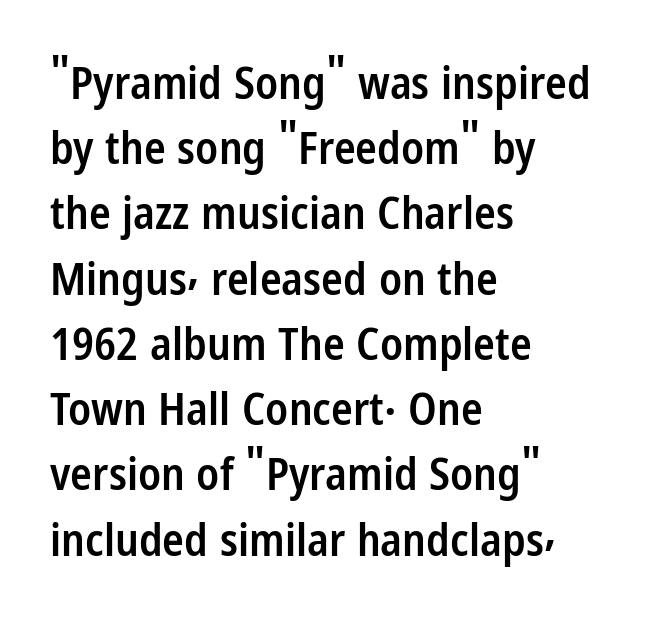
{"serif": "no", "italic": "no", "bold": "semi", "weight": "semibold", "width": "condensed", "stroke_contrast": "low", "x_height": "medium", "monospaced": "no", "underline": "no", "align": "left", "line_spacing": "normal", "line_spacing_ratio": 1.45, "letter_spacing": "normal", "letter_spacing_em": 0.0, "glyph_px": 45}
